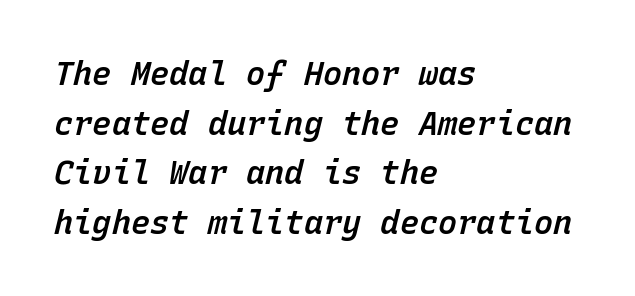
Vertical spacing — default. Its strokes are somewhat broadened, the hallmark of semibold type. A clean baseline with only descenders dipping below it. Honestly, the letter spacing is just normal — you wouldn't notice it. Each letter, wide or thin by design, is forced into the same width here. Compared with a centered layout, this one pins lines to the left instead.
